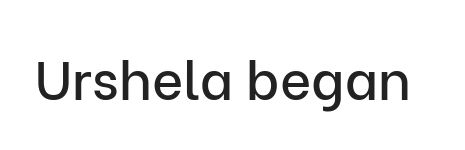
The image shows 54 px sans-serif type, upright; set normal letter spacing, not underlined; low stroke contrast and a medium x-height.
